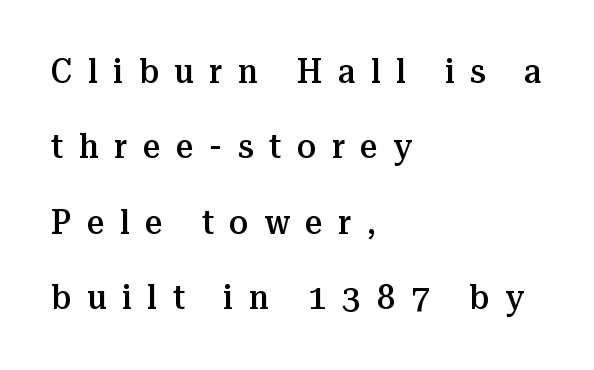
Q: Is the text bold? A: Semi-bold.
Q: Is the text italic (slanted)? A: No, it is upright.
Q: Is the typeface a serif or a sans-serif typeface? A: Serif.
Q: Is the text underlined? A: No.
Q: How is the paragraph aligned? A: Left-aligned.
Q: Is the spacing between letters normal or unusually wide? A: Unusually wide.
Q: Is the spacing between lines tight, normal or loose? A: Loose.
Q: Width (condensed, normal, or wide)? A: Normal.
Q: Stroke contrast? A: Medium.
Q: x-height? A: Medium.
Q: Monospaced? A: No.
